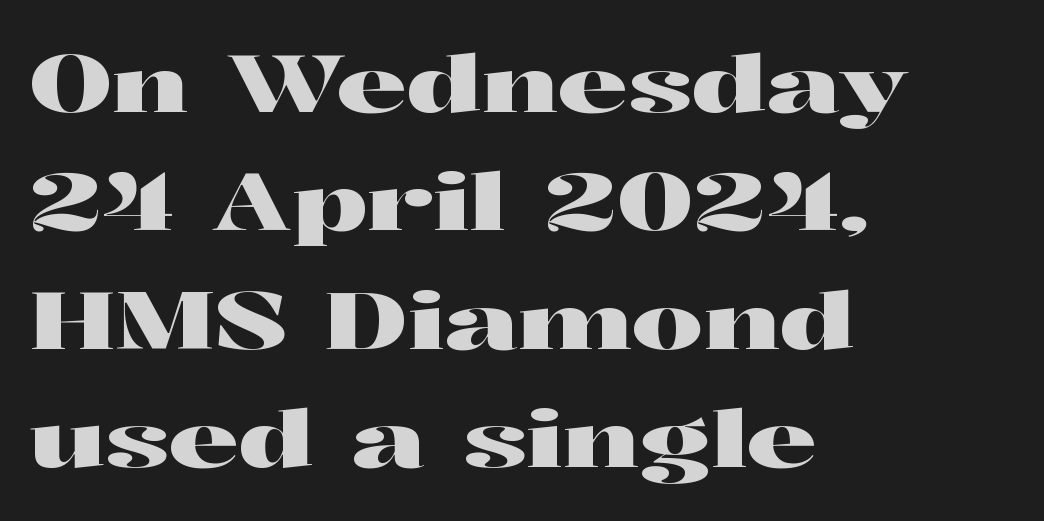
The image shows 79 px wide serif type, upright; set left-aligned, normal line spacing (1.5x), normal letter spacing, not underlined; high stroke contrast and a medium x-height.
